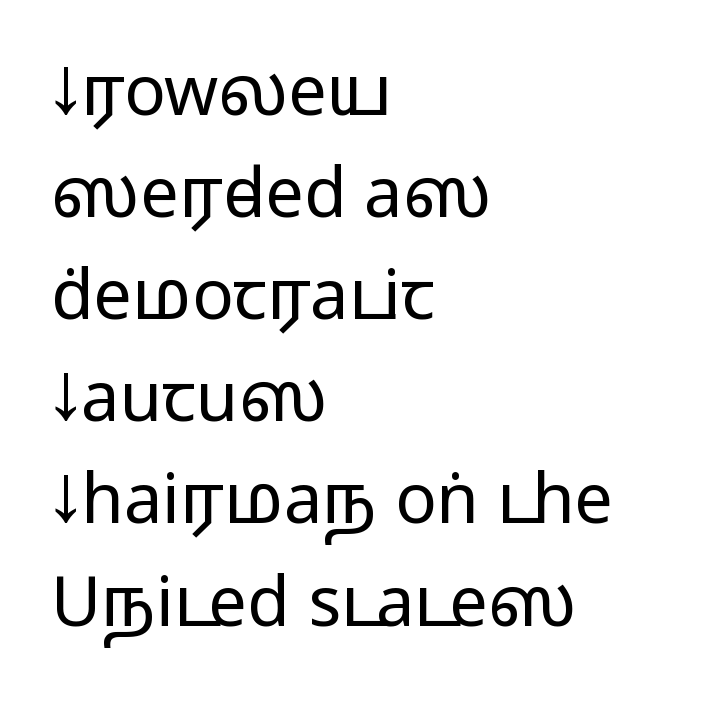
What kind of face is this? One without serifs — a sans. The axis of the letterforms is exactly vertical. Caption: multi-line text, flush left, ragged right. Check the space under the baseline: it is left empty.
